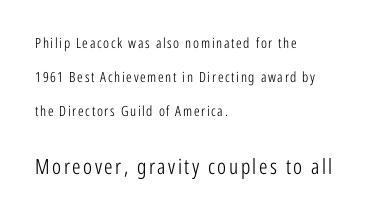
Q: Is the text bold? A: No.
Q: Is the text italic (slanted)? A: No, it is upright.
Q: Is the text underlined? A: No.
Q: How is the paragraph aligned? A: Left-aligned.
Q: Is the spacing between lines tight, normal or loose? A: Loose.
Q: Which block of text is set in a larger size, the first (top) or the second (bottom)? A: The second (bottom) one.
